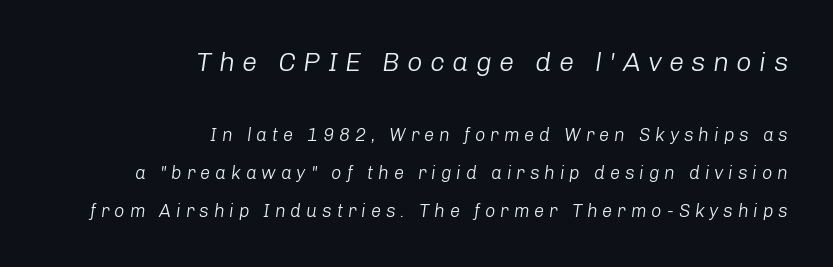
Q: Is the text bold? A: No.
Q: Is the text italic (slanted)? A: Yes, it leans right by about 8 degrees.
Q: Is the text underlined? A: No.
Q: How is the paragraph aligned? A: Right-aligned.
Q: Is the spacing between letters normal or unusually wide? A: Unusually wide.
Q: Is the spacing between lines tight, normal or loose? A: Loose.
Q: Which block of text is set in a larger size, the first (top) or the second (bottom)? A: The first (top) one.
